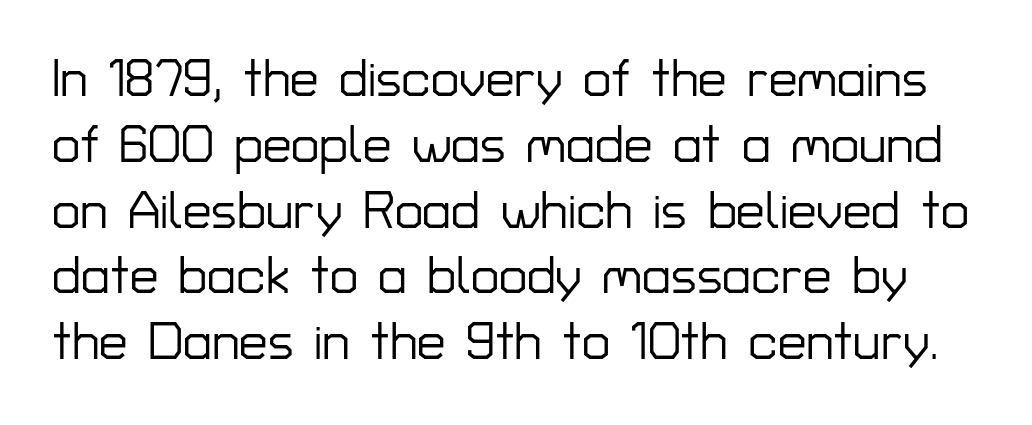
The image shows 51 px sans-serif type, upright; set normal line spacing (1.29x), normal letter spacing, not underlined; low stroke contrast and a medium x-height.
